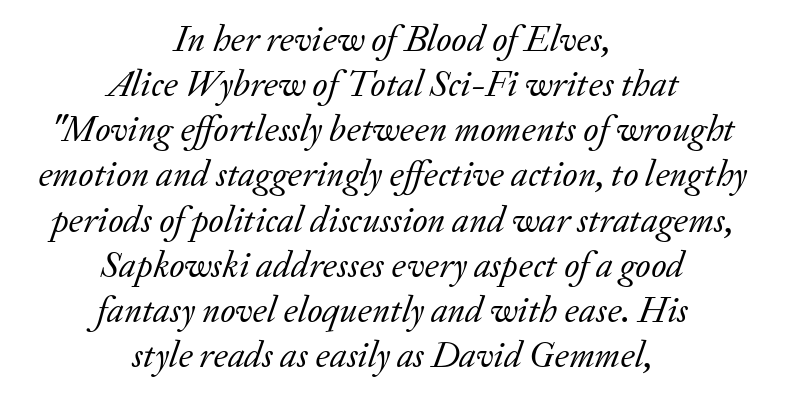
The baseline area is clear. The letters advance in unequal steps, a hallmark of proportional type. You can tell from the footed stems that serif type was used. Rendered with sloped, italic letterforms.
